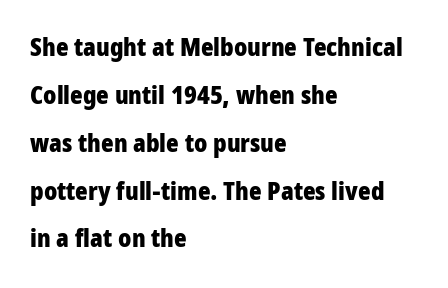
Which margin do the lines hug? The left one — the right edge is uneven. Italic: no, the glyphs are upright roman. Bold? Absolutely — the strokes are thick and heavy. Words float on clear page, feet unadorned.
